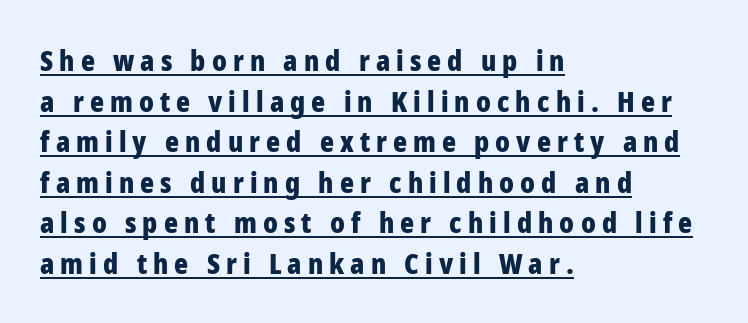
{"serif": "no", "italic": "no", "bold": "yes", "weight": "bold", "width": "condensed", "stroke_contrast": "low", "x_height": "medium", "monospaced": "no", "underline": "yes", "align": "left", "line_spacing": "normal", "line_spacing_ratio": 1.4, "letter_spacing": "wide", "letter_spacing_em": 0.21, "glyph_px": 29}
